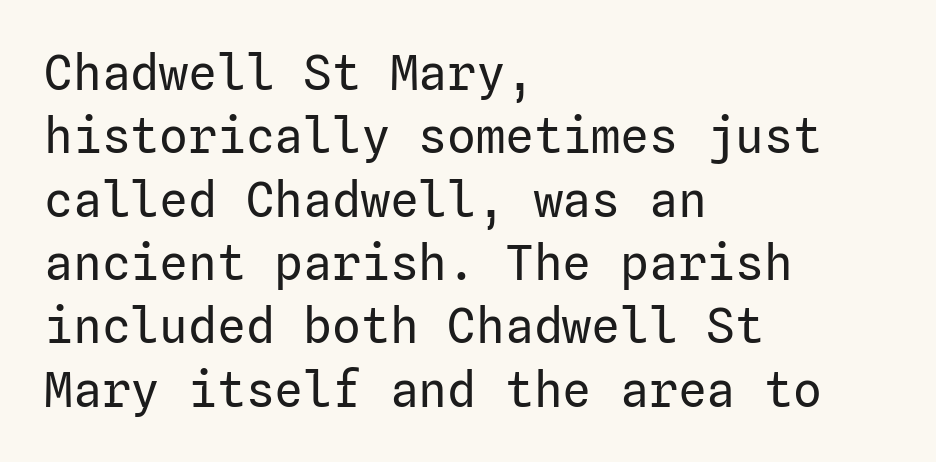
Does the leading feel generous? No, just average. The paragraph has a hard left edge and a soft right edge. The words here are not underlined. The font is comparable to plain body text, perhaps lighter. The letters carry no serifs — their stems end cleanly without finishing strokes. No extra tracking has been applied to these lines.
